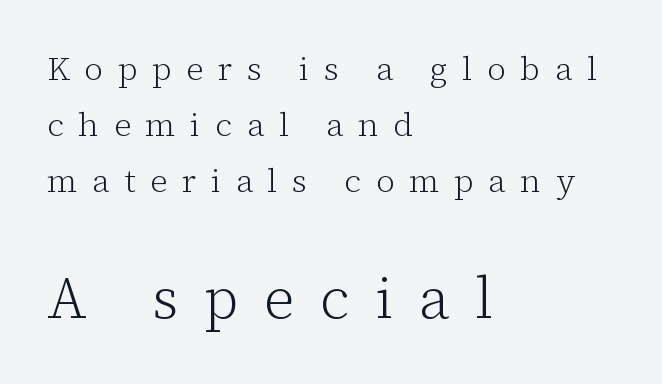
{"serif": "yes", "italic": "no", "bold": "no", "weight": "light", "width": "normal", "stroke_contrast": "low", "x_height": "medium", "monospaced": "no", "underline": "no", "align": "left", "line_spacing": "normal", "line_spacing_ratio": 1.69, "letter_spacing": "wide", "letter_spacing_em": 0.44, "larger_block": "second", "size_ratio": 1.76, "glyph_px": 58}
